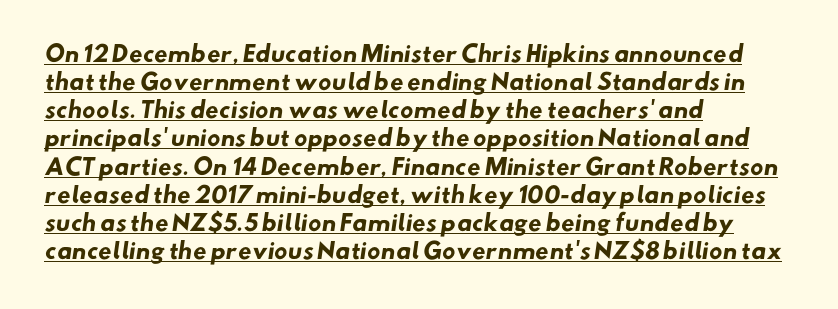
Q: Is the text bold? A: Yes.
Q: Is the text underlined? A: Yes.
Q: How is the paragraph aligned? A: Left-aligned.
Q: Is the spacing between letters normal or unusually wide? A: Normal.
Q: Is the spacing between lines tight, normal or loose? A: Normal.
